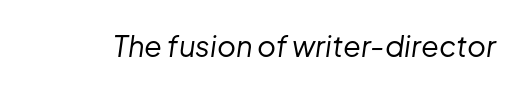
Each letter keeps its own natural width here, so spacing adapts to shape. The typography opts for an oblique posture over an upright one. The glyphs are unaccompanied by any horizontal stroke below them. The cut favours lightness, reaching ordinary text weight at its darkest. Nothing unusual about the tracking: characters are spaced as the font intends.
